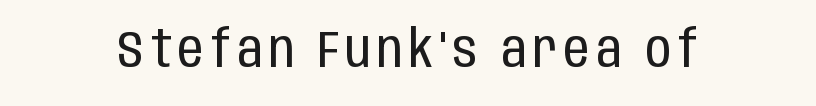
{"serif": "no", "italic": "no", "bold": "no", "weight": "regular", "width": "condensed", "stroke_contrast": "low", "x_height": "large", "monospaced": "no", "underline": "no", "glyph_px": 51}
